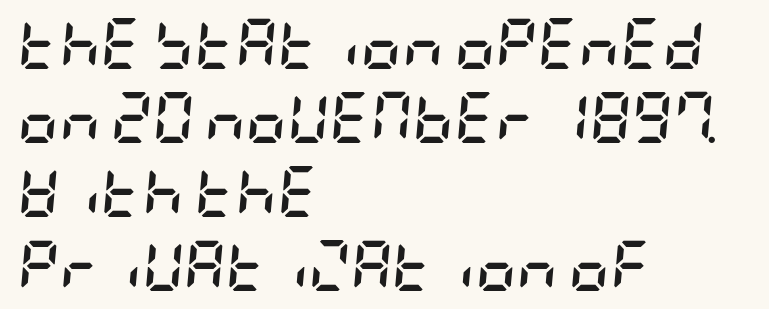
Evenly set lines give the paragraph a standard silhouette. The rendering keeps characters at their native spacing. The rag falls on the right side of this text block. Does the weight exceed regular? Yes, all the way to bold.
